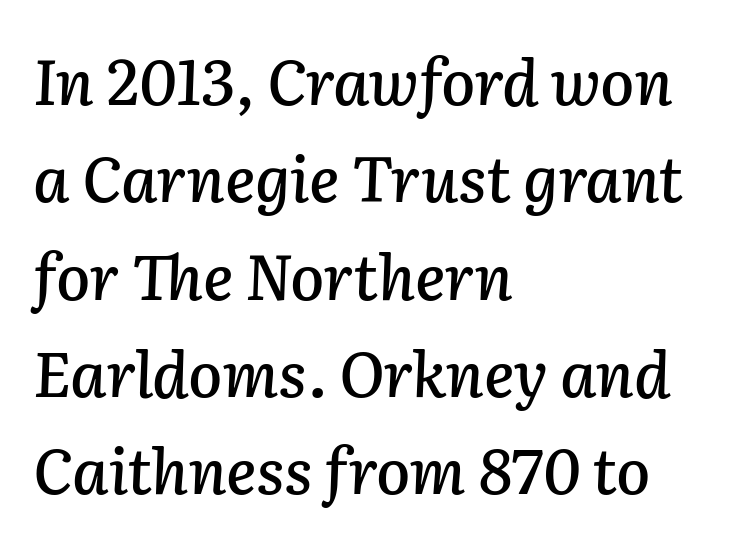
The image shows 62 px text type, italic (leaning right); set left-aligned, normal line spacing (1.57x), normal letter spacing, not underlined; low stroke contrast and a medium x-height.
